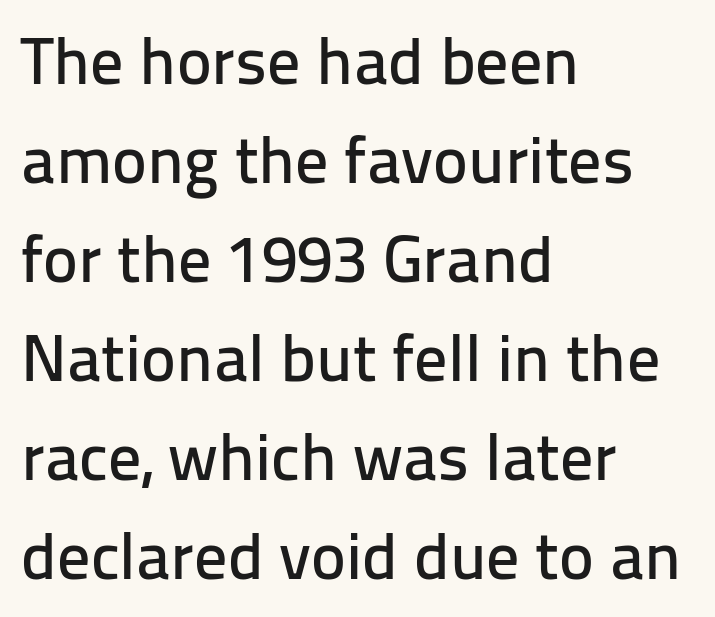
Q: Is the text italic (slanted)? A: No, it is upright.
Q: Is the typeface a serif or a sans-serif typeface? A: Sans-serif.
Q: Is the text underlined? A: No.
Q: How is the paragraph aligned? A: Left-aligned.
Q: Is the spacing between letters normal or unusually wide? A: Normal.
Q: Is the spacing between lines tight, normal or loose? A: Normal.
Q: Width (condensed, normal, or wide)? A: Normal.
Q: Stroke contrast? A: Low.
Q: x-height? A: Medium.
Q: Monospaced? A: No.
